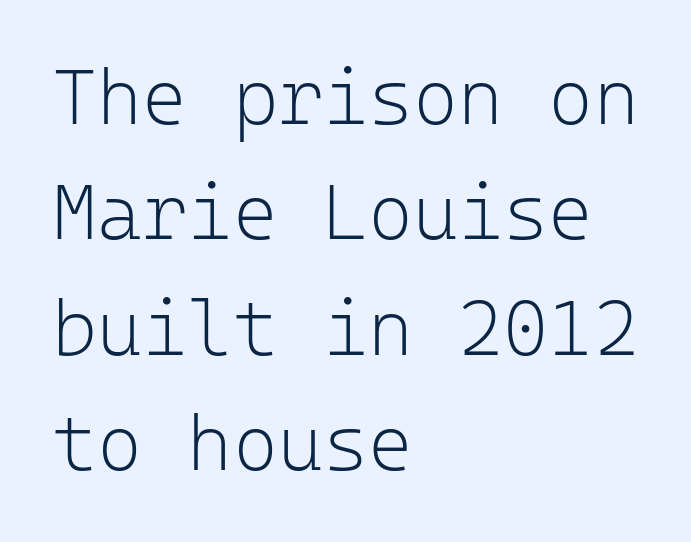
{"serif": "no", "italic": "no", "bold": "no", "weight": "light", "width": "normal", "stroke_contrast": "low", "x_height": "medium", "monospaced": "yes", "underline": "no", "align": "left", "line_spacing": "normal", "line_spacing_ratio": 1.5, "letter_spacing": "normal", "letter_spacing_em": 0.0, "glyph_px": 77}
